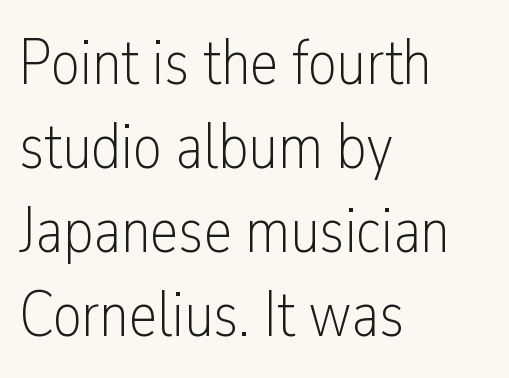
The image shows 64 px light, condensed sans-serif type, upright; set left-aligned, normal line spacing (1.31x), normal letter spacing, not underlined; low stroke contrast and a medium x-height.
